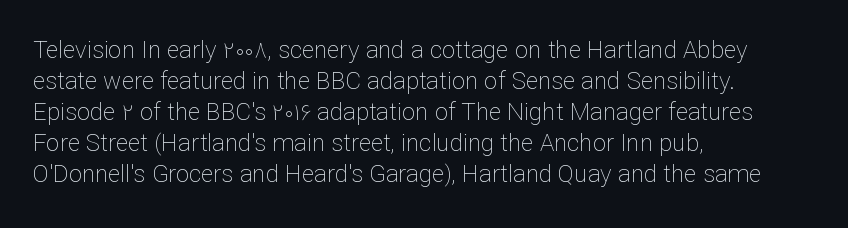
The image shows 24 px text type, upright; set left-aligned, normal line spacing (1.29x), normal letter spacing, not underlined.
